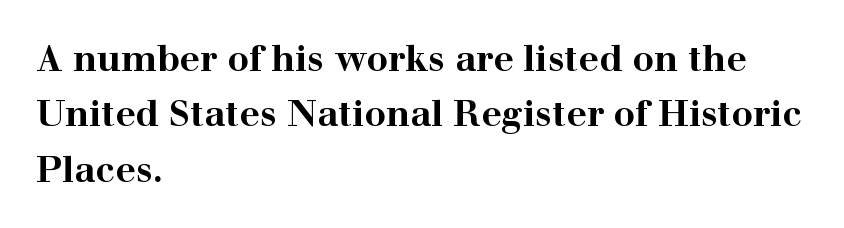
{"serif": "yes", "italic": "no", "bold": "yes", "weight": "bold", "width": "wide", "stroke_contrast": "high", "x_height": "medium", "monospaced": "no", "underline": "no", "align": "left", "line_spacing": "normal", "line_spacing_ratio": 1.54, "letter_spacing": "normal", "letter_spacing_em": 0.0, "glyph_px": 36}
